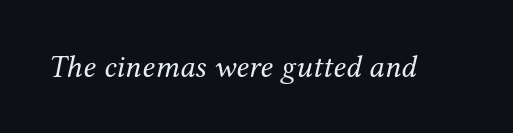
{"serif": "yes", "italic": "yes", "lean": "right", "slant_degrees": 12, "bold": "no", "weight": "regular", "width": "normal", "stroke_contrast": "medium", "x_height": "medium", "monospaced": "no", "underline": "no", "letter_spacing": "normal", "letter_spacing_em": 0.0, "glyph_px": 32}
